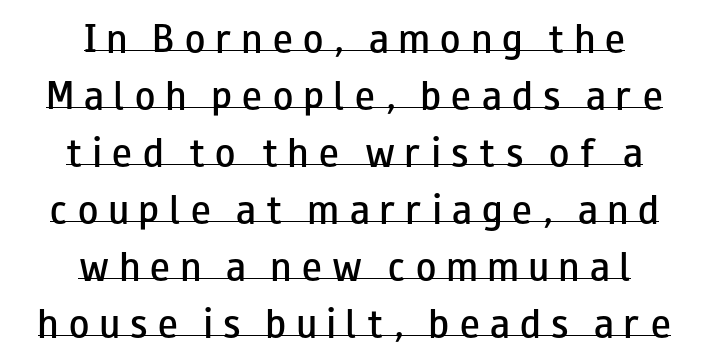
In terms of posture, this sample is upright. Font category for this specimen: sans-serif. Tracking here is generous; glyphs stand well apart from one another. Proportional: the letters do not fall into vertical columns. Centered paragraph, ragged on both sides.
